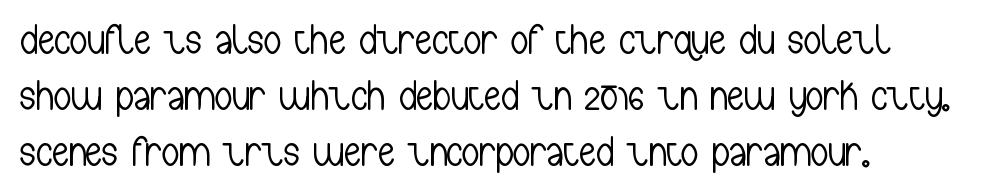
{"serif": "no", "italic": "no", "bold": "no", "weight": "light", "width": "condensed", "stroke_contrast": "low", "x_height": "medium", "monospaced": "no", "underline": "no", "align": "left", "line_spacing": "normal", "line_spacing_ratio": 1.3, "letter_spacing": "normal", "letter_spacing_em": 0.0, "glyph_px": 43}
